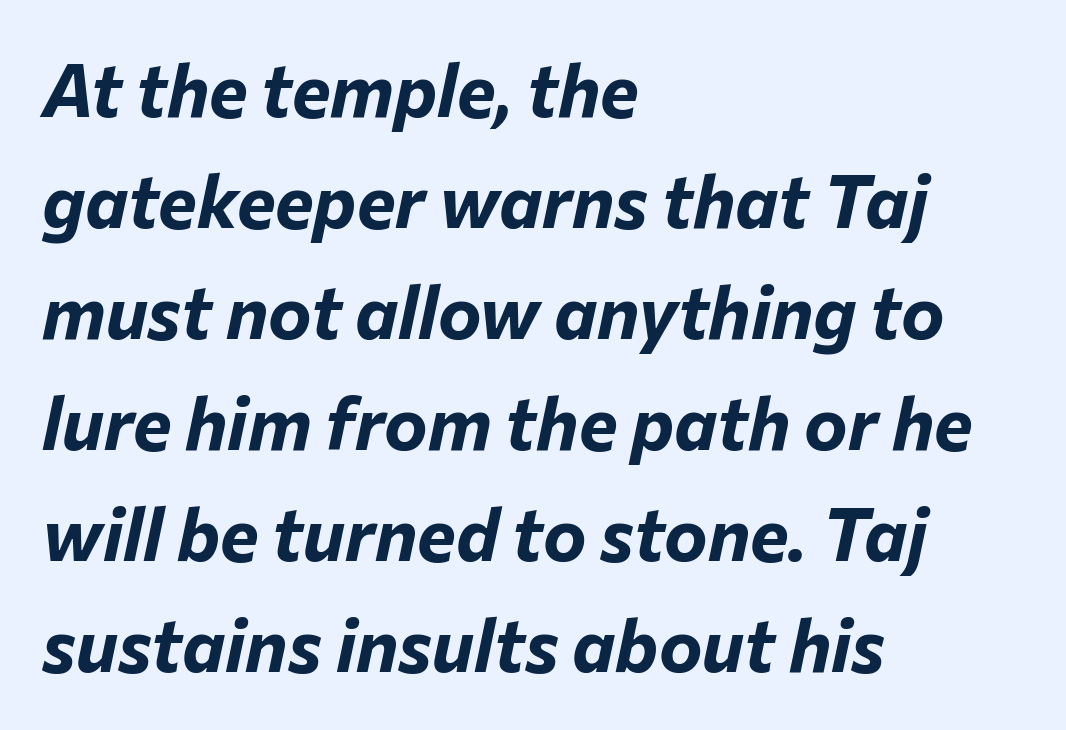
Every row of glyphs begins at an identical x-position on the left. Standard letterfit; no display-style spreading of the glyphs. Observe the lean: these are italic letterforms. What's the leading like? Ordinary, nothing unusual. The foot of each line stays bare and open. The face used here has the dense, thick strokes of a bold.
